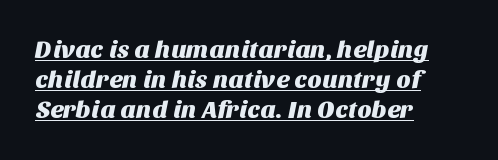
The image shows 25 px text type; set left-aligned, line spacing 1.2x, normal letter spacing, underlined.
